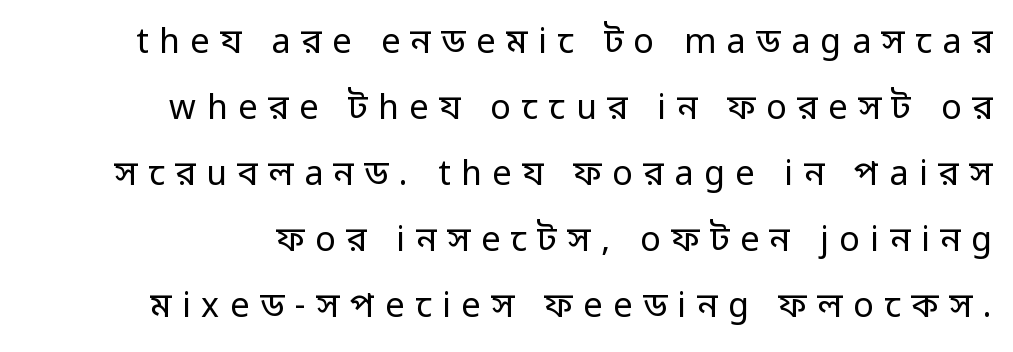
{"serif": "no", "italic": "no", "bold": "no", "weight": "regular", "width": "normal", "stroke_contrast": "low", "x_height": "medium", "monospaced": "no", "underline": "no", "align": "right", "line_spacing": "loose", "line_spacing_ratio": 1.94, "letter_spacing": "wide", "letter_spacing_em": 0.31, "glyph_px": 34}
